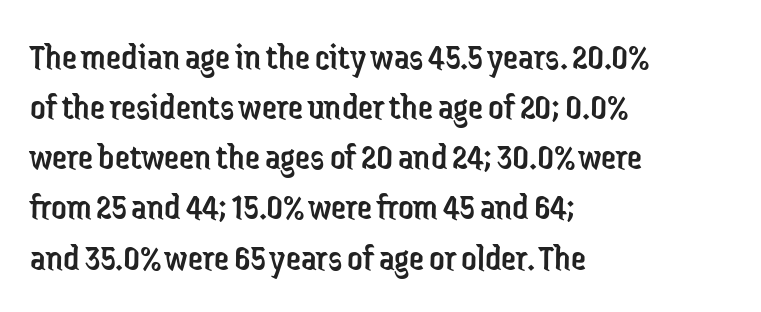
Stems and bowls with no extra thickness — not bold. No word sits above an underline. To sum up the face: it is a sans, with no serifs. A typesetter would mark this as roman, not italic. The type is set solid horizontally, with unmodified tracking.
